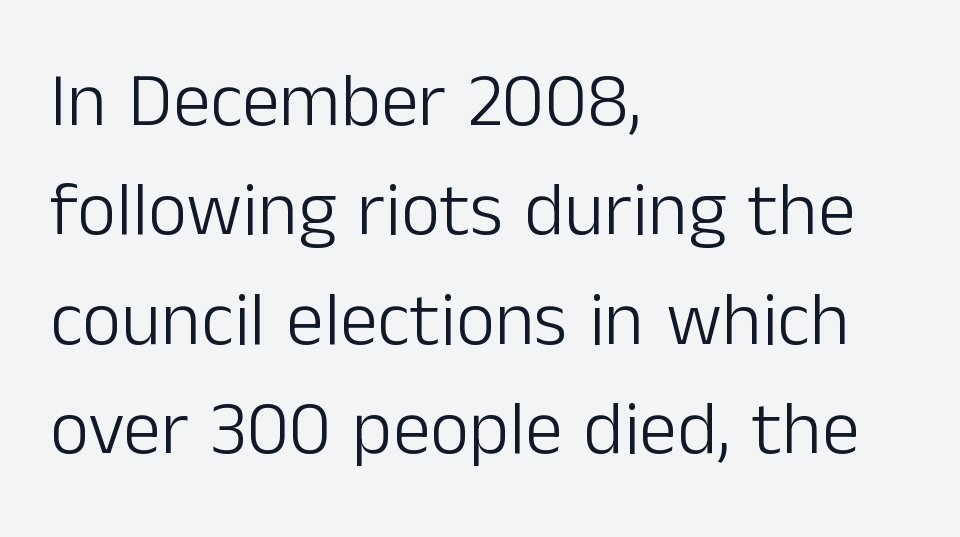
Q: Is the text bold? A: No.
Q: Is the text italic (slanted)? A: No, it is upright.
Q: Is the typeface a serif or a sans-serif typeface? A: Sans-serif.
Q: Is the text underlined? A: No.
Q: How is the paragraph aligned? A: Left-aligned.
Q: Is the spacing between letters normal or unusually wide? A: Normal.
Q: Is the spacing between lines tight, normal or loose? A: Normal.
Q: Width (condensed, normal, or wide)? A: Normal.
Q: Stroke contrast? A: Low.
Q: x-height? A: Medium.
Q: Monospaced? A: No.
